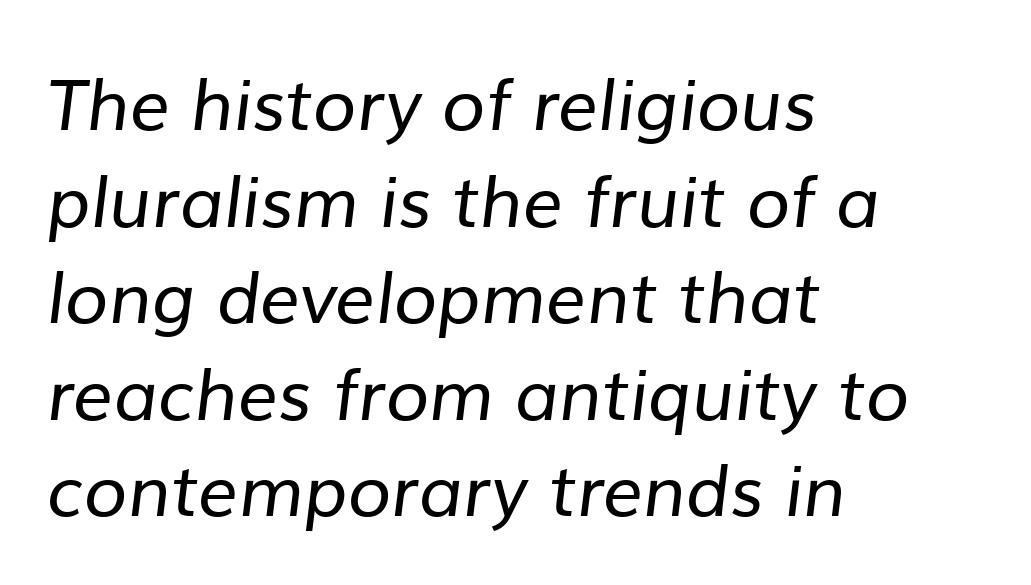
Line starts are locked; line ends wander. Reading down the column, the eye jumps a familiar distance to each next line. These lines are rendered in a variable-pitch font. The rendering keeps characters at their native spacing. I'd call this a sans setting — the letters go barefoot.
